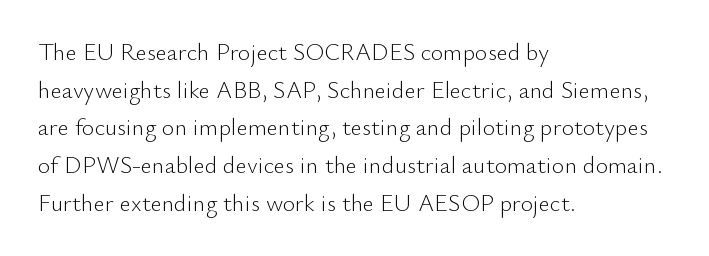
{"italic": "no", "bold": "no", "underline": "no", "align": "left", "line_spacing": "normal", "line_spacing_ratio": 1.57, "letter_spacing": "normal", "letter_spacing_em": 0.0, "glyph_px": 24}
